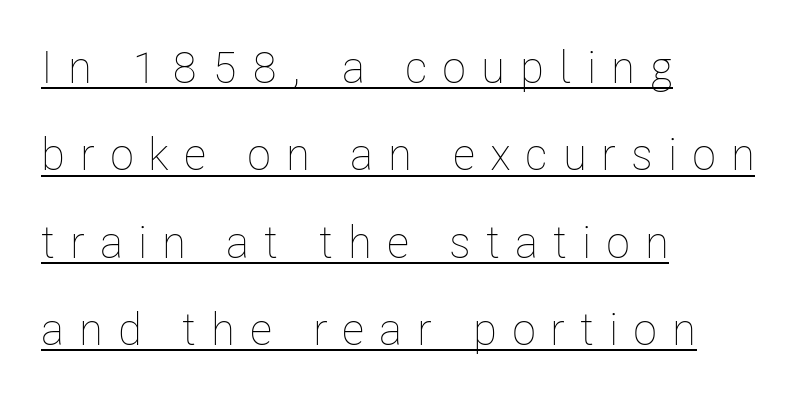
These lines are rendered in a variable-pitch font. Posture: vertical. Weight: regular or lighter. The text block is weighted toward the left margin, trailing off unevenly rightward. A great deal of white space separates one row of letters from the next.
